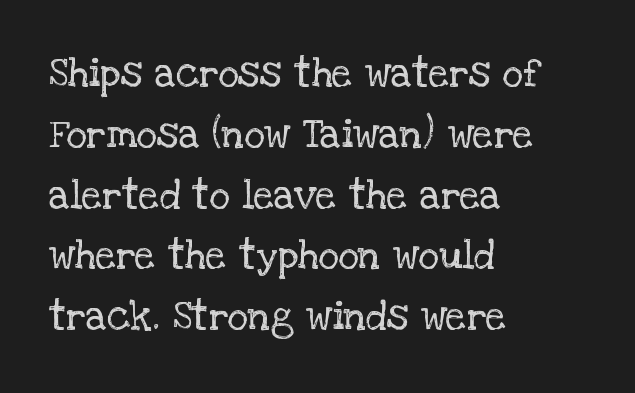
Letters have the restrained weight of plain body copy at most. The words here are not underlined. The rendering anchors every line to the left-hand side. The passage shown is typed in a proportional face where columns would drift.
